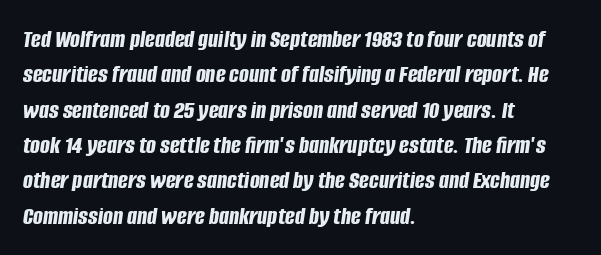
The image shows 26 px bold type, italic (leaning right); set left-aligned, normal line spacing (1.36x), normal letter spacing, not underlined.
